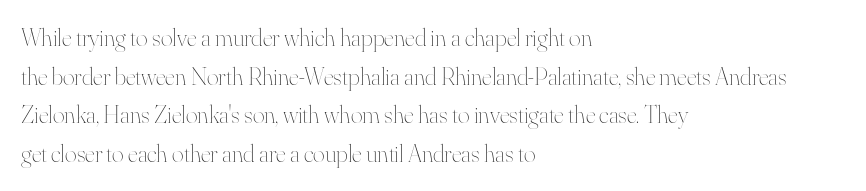
{"italic": "no", "bold": "no", "underline": "no", "align": "left", "line_spacing": "normal", "line_spacing_ratio": 1.55, "letter_spacing": "normal", "letter_spacing_em": 0.0, "glyph_px": 25}
